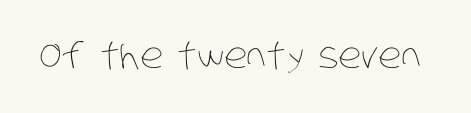
The image shows 35 px thin, condensed type; set normal letter spacing, not underlined; low stroke contrast and a large x-height.
